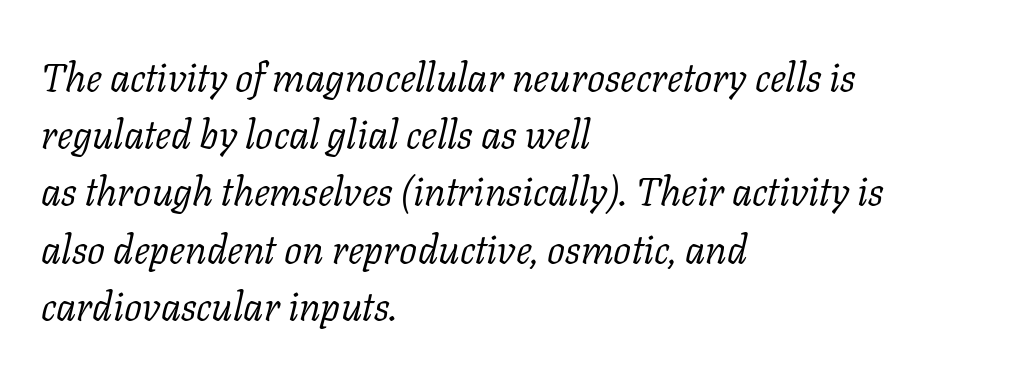
Q: Is the text bold? A: No.
Q: Is the text italic (slanted)? A: Yes, it leans right by about 11 degrees.
Q: Is the typeface a serif or a sans-serif typeface? A: Serif.
Q: Is the text underlined? A: No.
Q: How is the paragraph aligned? A: Left-aligned.
Q: Is the spacing between letters normal or unusually wide? A: Normal.
Q: Is the spacing between lines tight, normal or loose? A: Normal.
Q: Width (condensed, normal, or wide)? A: Normal.
Q: Stroke contrast? A: Low.
Q: x-height? A: Medium.
Q: Monospaced? A: No.
